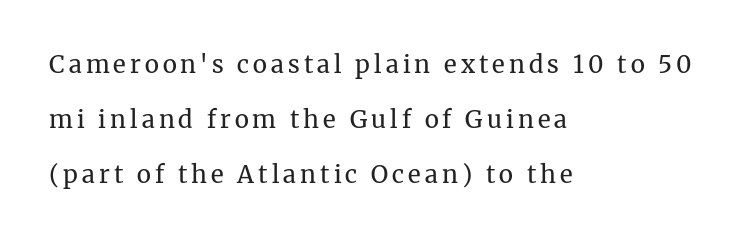
Q: Is the text bold? A: No.
Q: Is the text italic (slanted)? A: No, it is upright.
Q: Is the text underlined? A: No.
Q: How is the paragraph aligned? A: Left-aligned.
Q: Is the spacing between lines tight, normal or loose? A: Loose.
